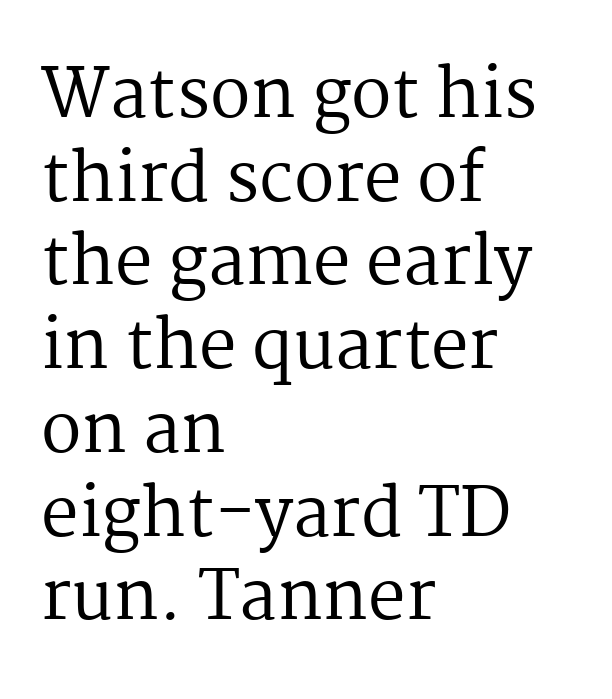
Italic: no, the glyphs are upright roman. There is no visible air inserted between adjacent glyphs. Line beginnings align vertically; line endings do not. Descender tails drop into unmarked territory. Horizontal bands of white between lines are of average thickness.
